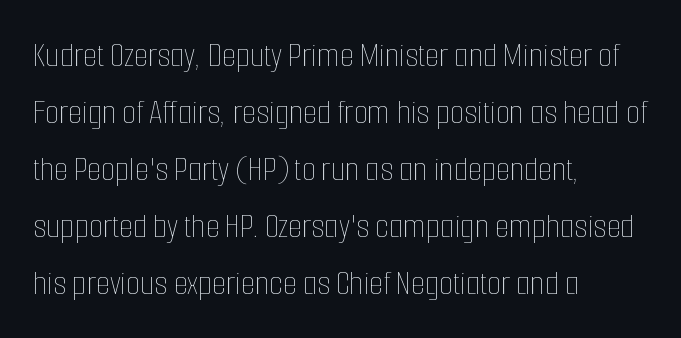
The image shows 36 px thin, condensed type, upright; set left-aligned, normal line spacing (1.58x), normal letter spacing, not underlined; low stroke contrast and a medium x-height.
